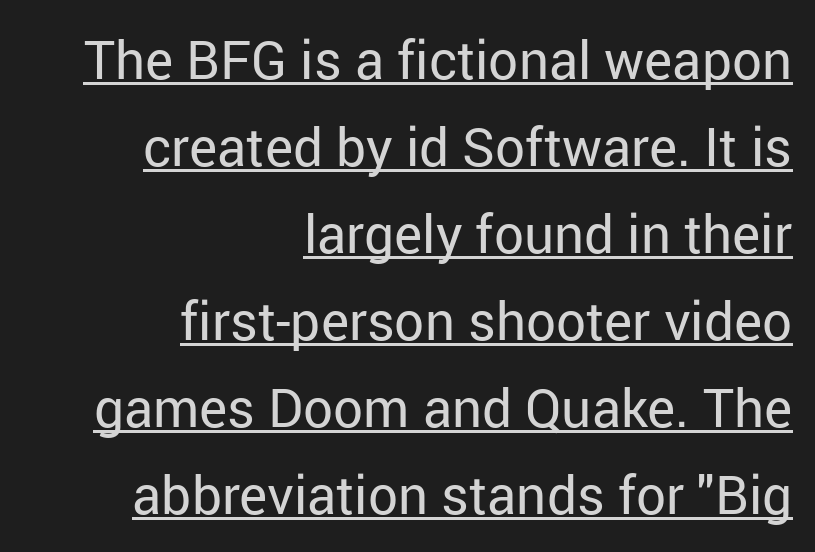
The image shows 53 px regular-weight sans-serif type, upright; set right-aligned, normal line spacing (1.64x), normal letter spacing, underlined; low stroke contrast and a medium x-height.
